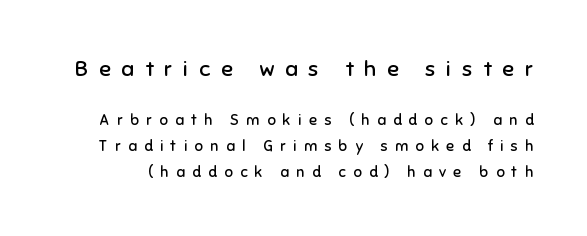
Is the letter spacing exaggerated? Yes — the characters are pushed far apart. The font sits on the lighter half of the weight spectrum, regular included. When letters stand straight like this, we call the style roman or upright. Quick note: underline off. The emphasis by scale lands on block number one, above.
